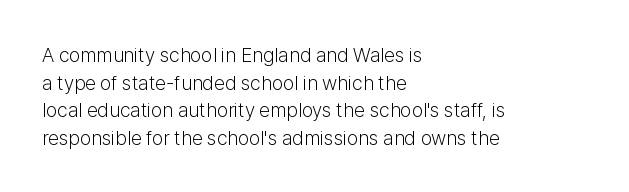
This rendering leaves character spacing at its baseline value. These lines stack with their left ends in a neat column. Reading down the column, the eye jumps a familiar distance to each next line. Stroke mass is kept to a normal reading level or below. Unlike italic type, these characters show no tilt at all. No word sits above an underline.
